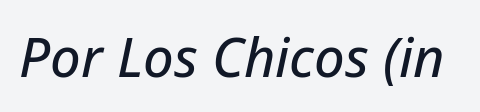
Q: Is the text italic (slanted)? A: Yes, it leans right by about 12 degrees.
Q: Is the text underlined? A: No.
Q: Is the spacing between letters normal or unusually wide? A: Normal.
Q: Width (condensed, normal, or wide)? A: Normal.
Q: Stroke contrast? A: Low.
Q: x-height? A: Medium.
Q: Monospaced? A: No.
